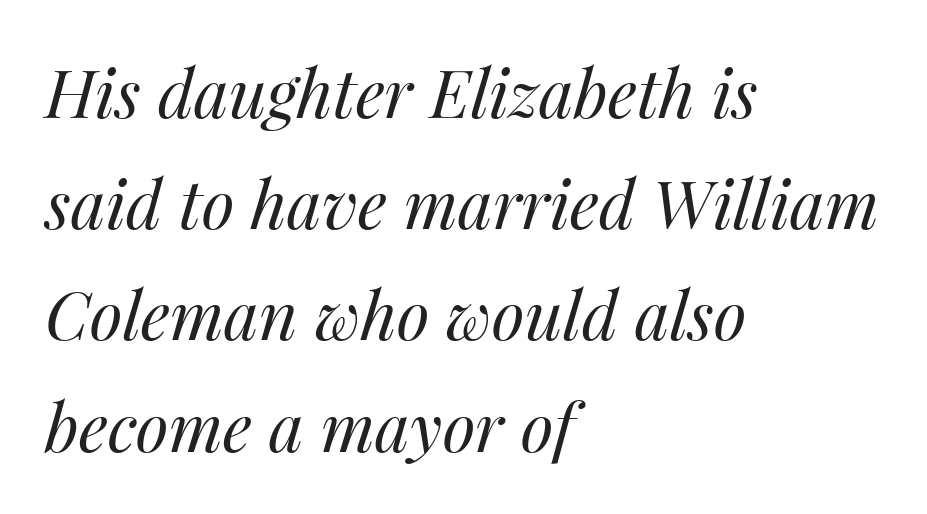
The rendering uses natural spacing where letterforms have individual widths. Typeset ragged right — the left edge is the straight one. Honestly, there is no underline to notice here at all. Regular leading.
